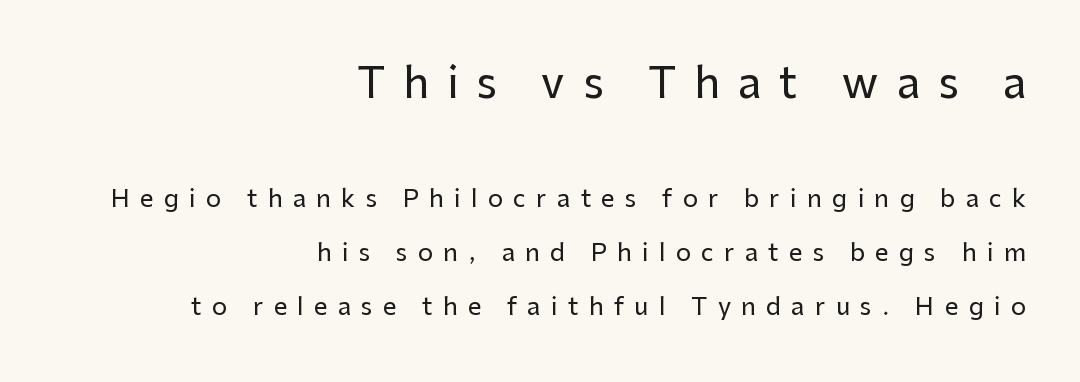
{"serif": "no", "italic": "no", "width": "normal", "stroke_contrast": "low", "x_height": "medium", "monospaced": "no", "underline": "no", "align": "right", "line_spacing": "loose", "line_spacing_ratio": 2.25, "letter_spacing": "wide", "letter_spacing_em": 0.43, "larger_block": "first", "size_ratio": 1.75, "glyph_px": 42}
